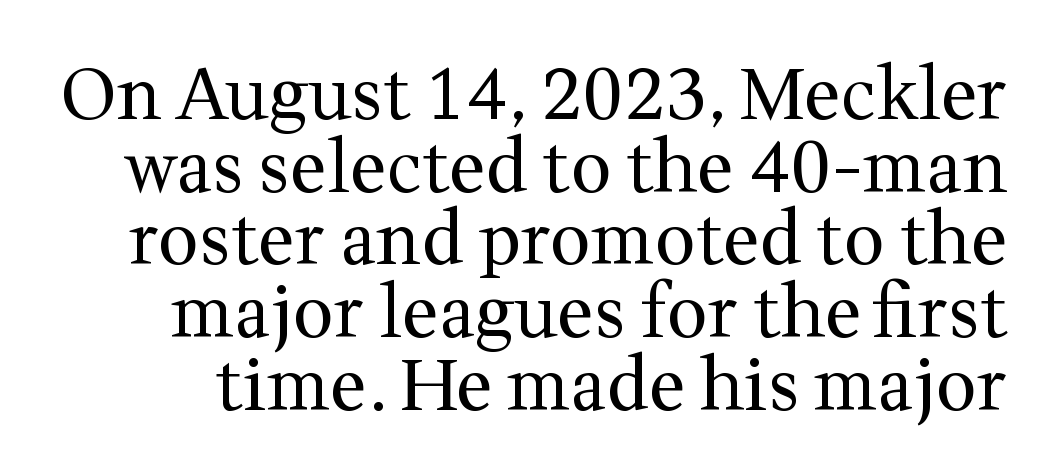
{"serif": "yes", "italic": "no", "bold": "no", "weight": "regular", "width": "normal", "stroke_contrast": "medium", "x_height": "medium", "monospaced": "no", "underline": "no", "line_spacing": "tight", "line_spacing_ratio": 1.01, "letter_spacing": "normal", "letter_spacing_em": 0.0, "glyph_px": 72}
